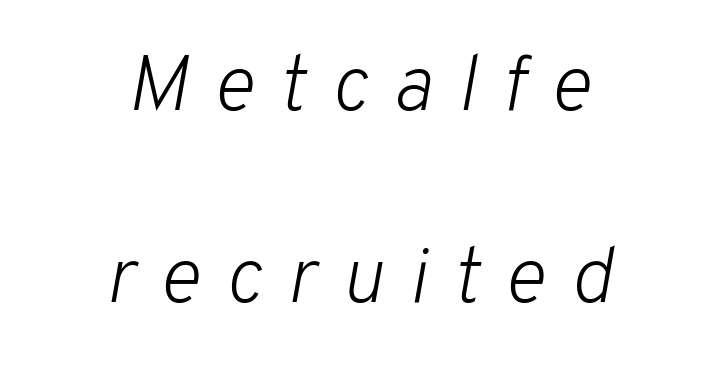
{"italic": "yes", "lean": "right", "slant_degrees": 10, "bold": "no", "weight": "light", "width": "normal", "stroke_contrast": "low", "x_height": "medium", "monospaced": "no", "underline": "no", "align": "center", "line_spacing": "loose", "line_spacing_ratio": 2.43, "letter_spacing": "wide", "letter_spacing_em": 0.32, "glyph_px": 79}
